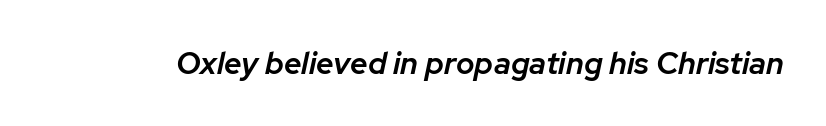
The image shows 31 px semibold type, italic (leaning right); set normal letter spacing, not underlined; low stroke contrast and a medium x-height.
